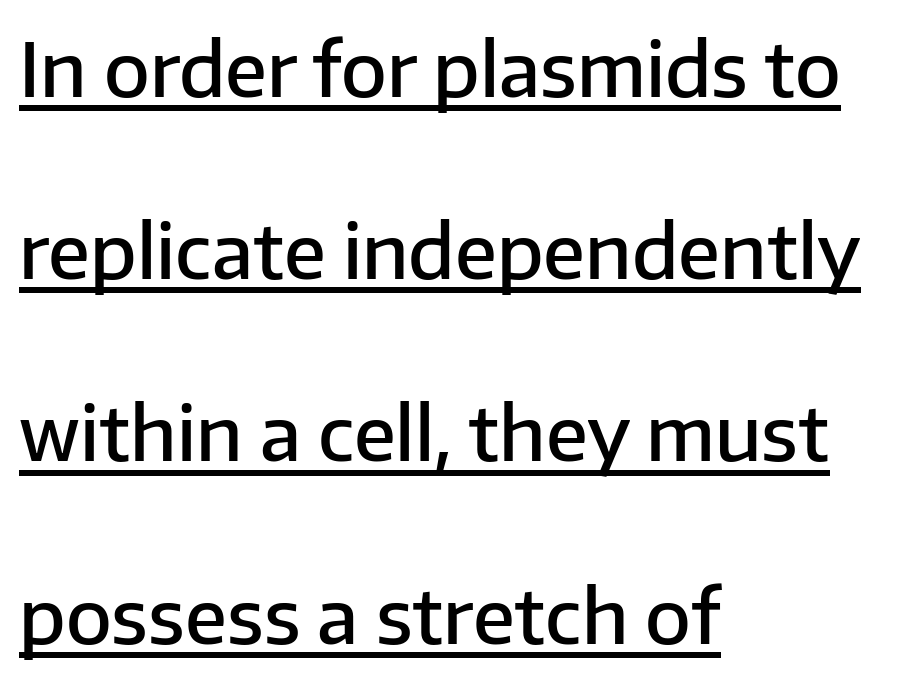
Q: Is the text bold? A: Semi-bold.
Q: Is the text italic (slanted)? A: No, it is upright.
Q: Is the typeface a serif or a sans-serif typeface? A: Sans-serif.
Q: Is the text underlined? A: Yes.
Q: How is the paragraph aligned? A: Left-aligned.
Q: Is the spacing between letters normal or unusually wide? A: Normal.
Q: Is the spacing between lines tight, normal or loose? A: Loose.
Q: Width (condensed, normal, or wide)? A: Normal.
Q: Stroke contrast? A: Low.
Q: x-height? A: Medium.
Q: Monospaced? A: No.
